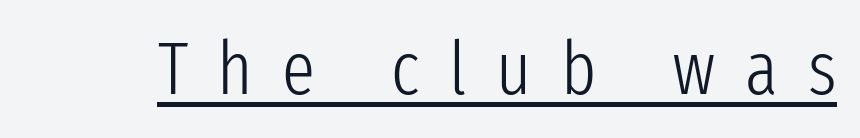
Think of a printed novel: that variable character pitch is what you see here. Think standard paragraph weight, or any step lighter than that. Every stem runs plumb, perpendicular to the baseline. Caption: expanded tracking, letters set apart. A continuous stroke trails under the words, as in a hyperlink. Each letter's strokes conclude bluntly, with no projecting serifs.
